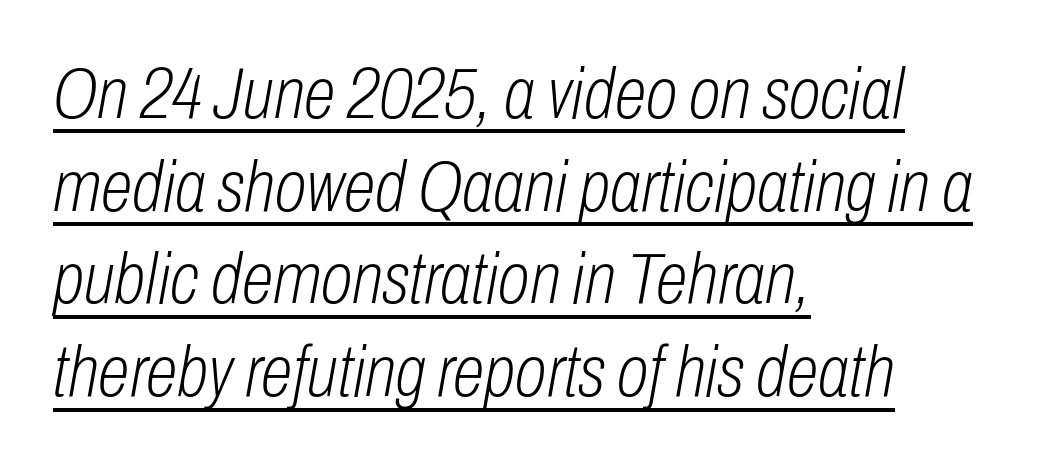
Caption: standard tracking, unaltered. The passage is arranged the way most books set body copy — flush left. A typesetter would call this proportional, since set widths differ per character. The passage shown is underscored from start to finish. Is the type slanted? Yes — the strokes lean at a clear angle. Regarding leading, the lines here are spaced in the standard way.
